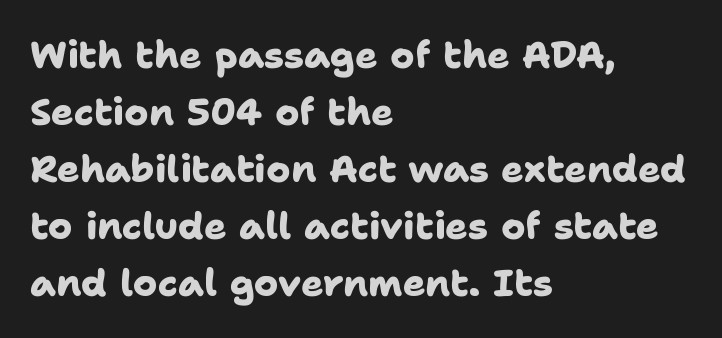
{"serif": "no", "bold": "yes", "weight": "heavy", "width": "normal", "stroke_contrast": "low", "x_height": "medium", "monospaced": "no", "underline": "no", "align": "left", "line_spacing": "normal", "line_spacing_ratio": 1.54, "letter_spacing": "normal", "letter_spacing_em": 0.0, "glyph_px": 37}
